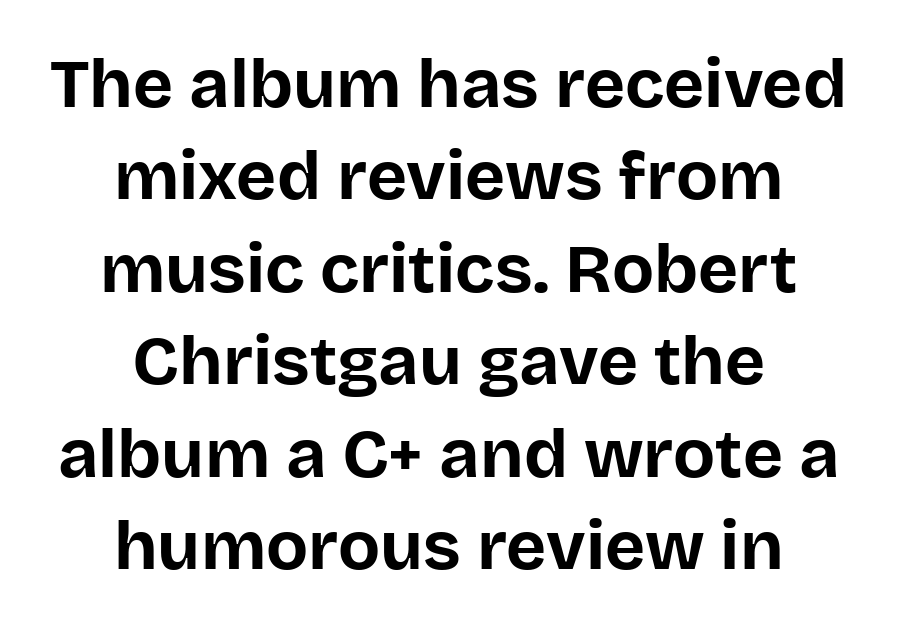
How are the letters spaced? Ordinarily, with no added tracking. A typesetter would label this face a sans. The leading is moderate, giving the passage an even texture. Posture: upright roman. Unmarked baselines from the first word to the last.
